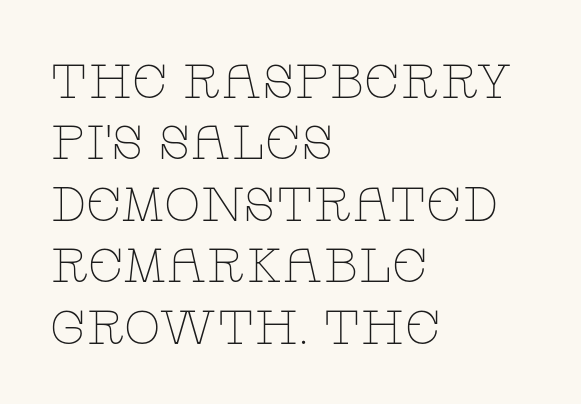
{"serif": "yes", "italic": "no", "bold": "no", "weight": "thin", "width": "wide", "stroke_contrast": "low", "x_height": "large", "monospaced": "no", "underline": "no", "align": "left", "line_spacing": "normal", "line_spacing_ratio": 1.28, "letter_spacing": "normal", "letter_spacing_em": 0.0, "glyph_px": 48}
